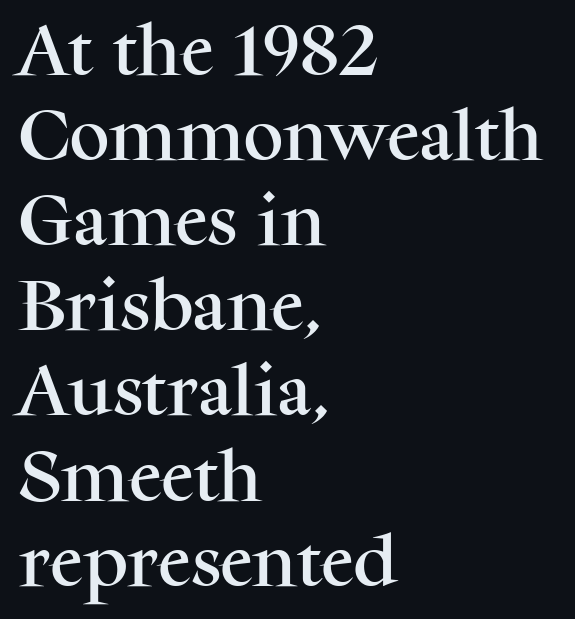
Q: Is the text italic (slanted)? A: No, it is upright.
Q: Is the typeface a serif or a sans-serif typeface? A: Serif.
Q: Is the text underlined? A: No.
Q: How is the paragraph aligned? A: Left-aligned.
Q: Is the spacing between letters normal or unusually wide? A: Normal.
Q: Is the spacing between lines tight, normal or loose? A: Normal.
Q: Width (condensed, normal, or wide)? A: Normal.
Q: Stroke contrast? A: Medium.
Q: x-height? A: Medium.
Q: Monospaced? A: No.
